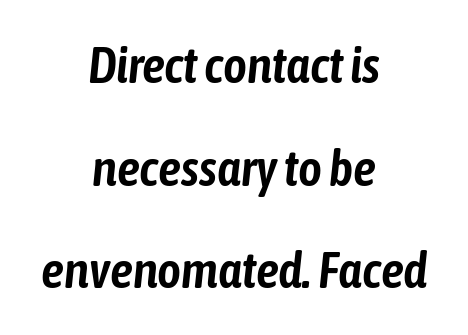
Q: Is the text italic (slanted)? A: Yes, it leans right by about 6 degrees.
Q: Is the text underlined? A: No.
Q: How is the paragraph aligned? A: Centered.
Q: Is the spacing between letters normal or unusually wide? A: Normal.
Q: Is the spacing between lines tight, normal or loose? A: Loose.
Q: Width (condensed, normal, or wide)? A: Condensed.
Q: Stroke contrast? A: Low.
Q: x-height? A: Medium.
Q: Monospaced? A: No.
